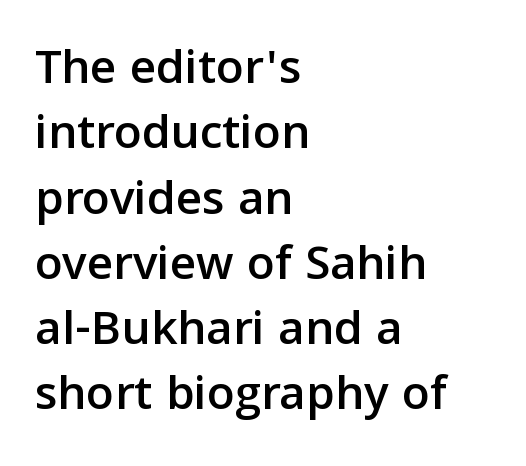
The image shows 51 px sans-serif type, upright; set left-aligned, normal line spacing (1.28x), normal letter spacing, not underlined; low stroke contrast and a medium x-height.
